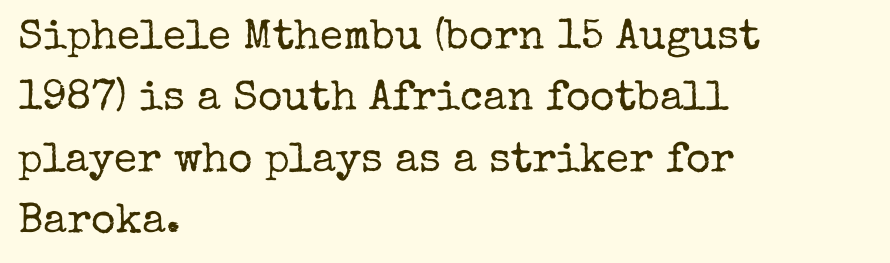
The image shows 42 px regular-weight serif type, upright; set left-aligned, normal line spacing (1.46x), normal letter spacing, not underlined; low stroke contrast and a medium x-height.
